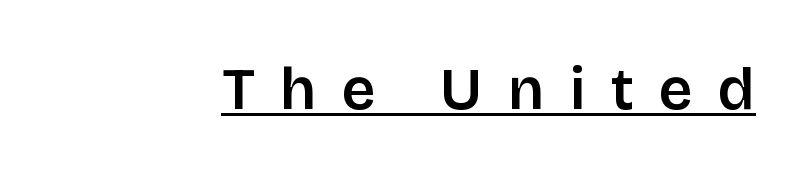
The image shows 59 px sans-serif type, upright; set unusually wide letter spacing (+0.43 em), underlined; low stroke contrast and a large x-height.
